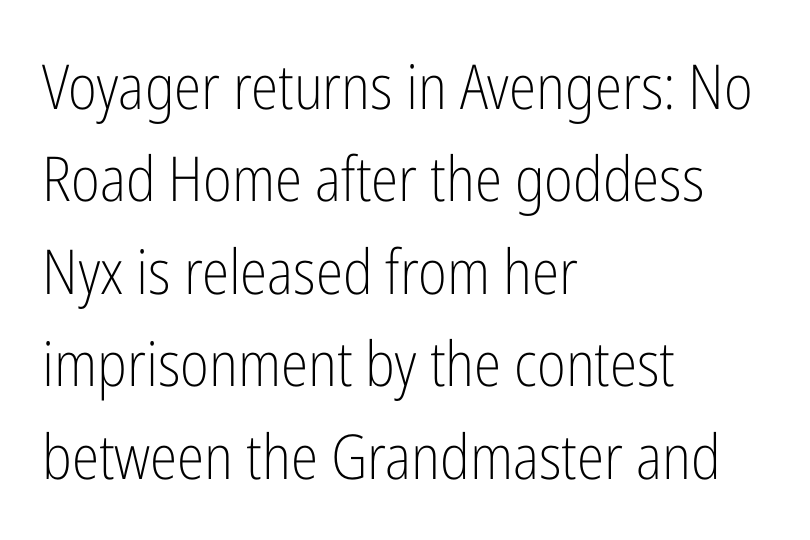
Do the letters lean? They stand straight. The text was rendered using a sans face with plain stroke endings. The letters advance in unequal steps, a hallmark of proportional type. A classic flush-left, rag-right setting is used for this passage. The characters are drawn with everyday or finer stroke widths.
